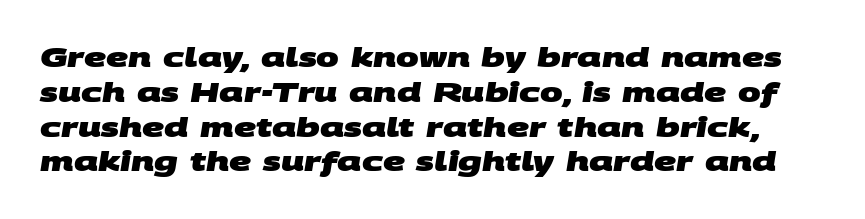
The image shows 27 px bold type; set normal line spacing (1.29x), normal letter spacing, not underlined.
